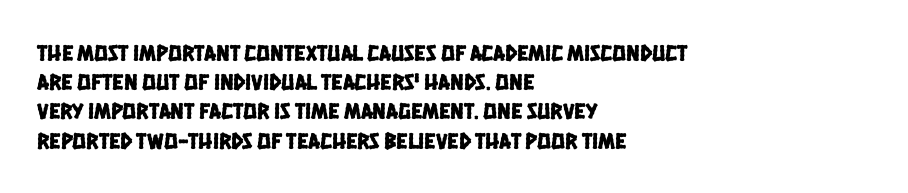
The image shows 23 px text type; set left-aligned, normal line spacing (1.27x), normal letter spacing, not underlined.
